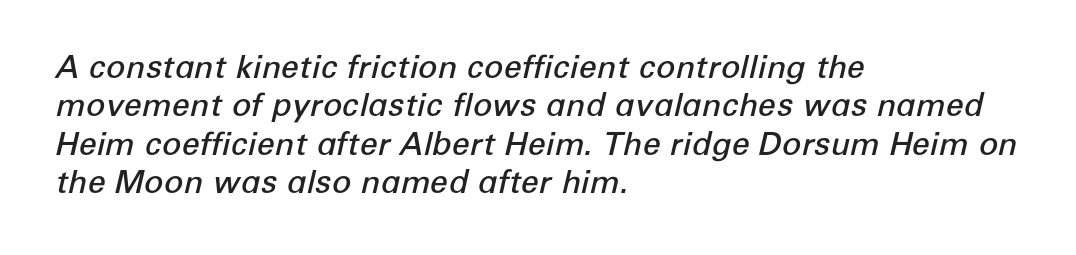
Q: Is the text bold? A: Semi-bold.
Q: Is the text italic (slanted)? A: Yes, it leans right by about 12 degrees.
Q: Is the text underlined? A: No.
Q: How is the paragraph aligned? A: Left-aligned.
Q: Is the spacing between letters normal or unusually wide? A: Normal.
Q: Width (condensed, normal, or wide)? A: Normal.
Q: Stroke contrast? A: Low.
Q: x-height? A: Medium.
Q: Monospaced? A: No.
